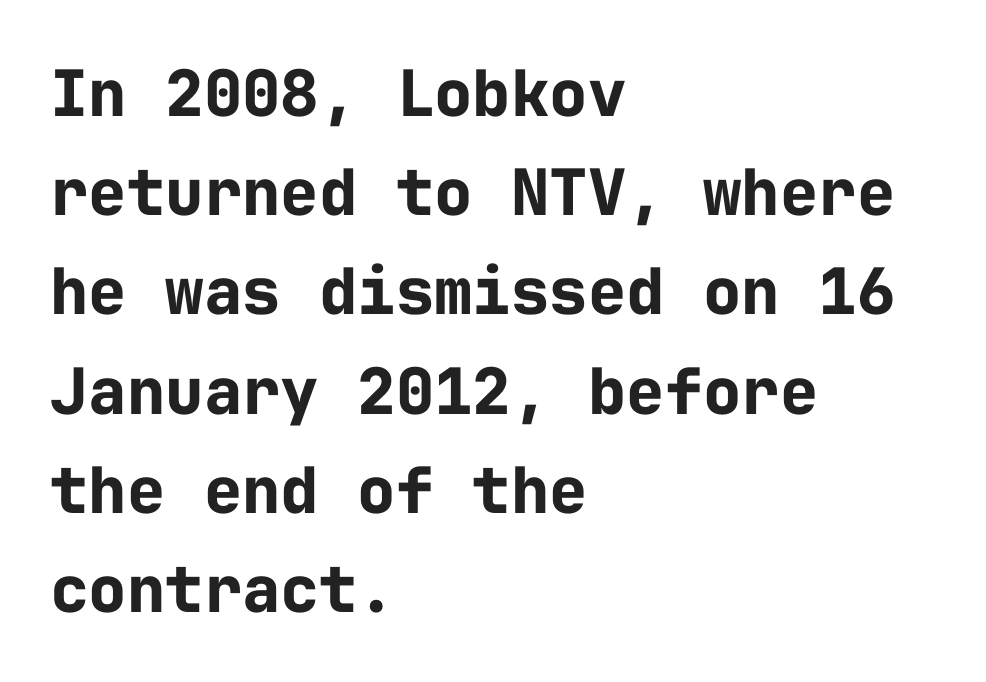
{"serif": "no", "italic": "no", "bold": "yes", "weight": "bold", "width": "normal", "stroke_contrast": "low", "x_height": "medium", "monospaced": "yes", "underline": "no", "align": "left", "line_spacing": "normal", "line_spacing_ratio": 1.55, "letter_spacing": "normal", "letter_spacing_em": 0.0, "glyph_px": 64}
